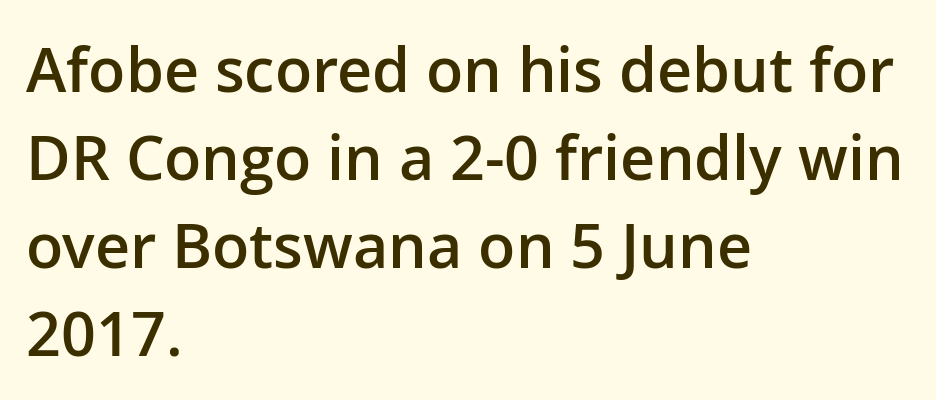
The image shows 61 px semibold sans-serif type, upright; set left-aligned, normal line spacing (1.44x), normal letter spacing, not underlined; low stroke contrast and a medium x-height.
